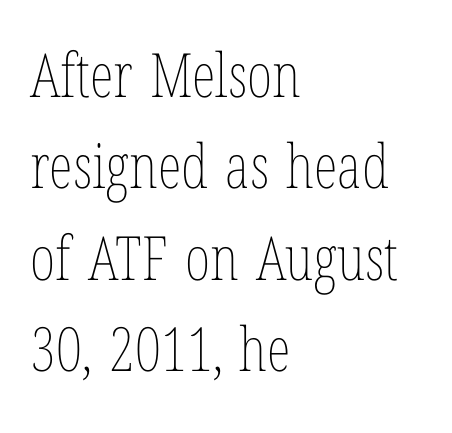
{"italic": "no", "bold": "no", "weight": "thin", "width": "condensed", "stroke_contrast": "low", "x_height": "medium", "monospaced": "no", "underline": "no", "align": "left", "line_spacing": "normal", "line_spacing_ratio": 1.5, "letter_spacing": "normal", "letter_spacing_em": 0.0, "glyph_px": 61}
